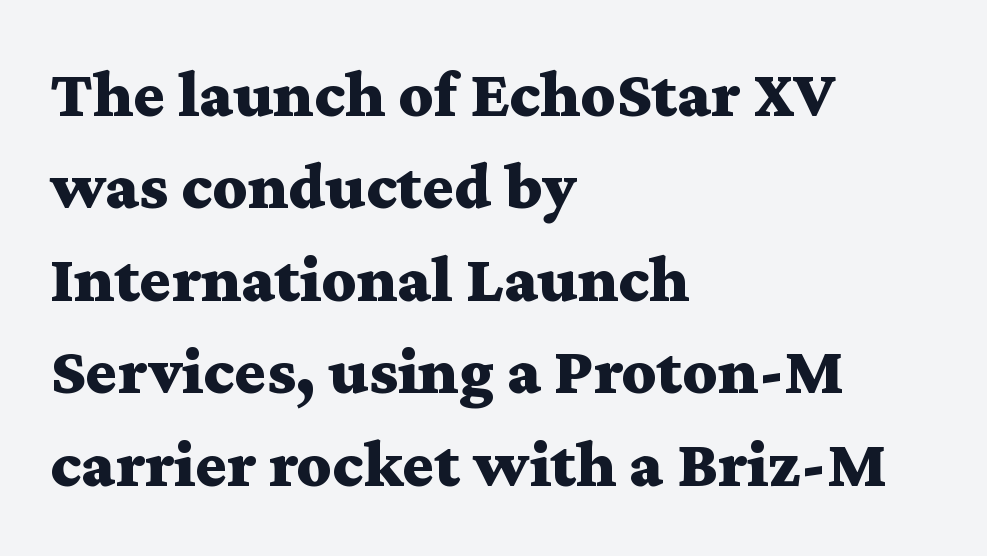
Type without underlining. The passage shown stacks its lines at a standard gap. One-word summary of the alignment: left. Unlike italic type, these characters show no tilt at all. Varying glyph widths throughout — classic text-font behaviour.
